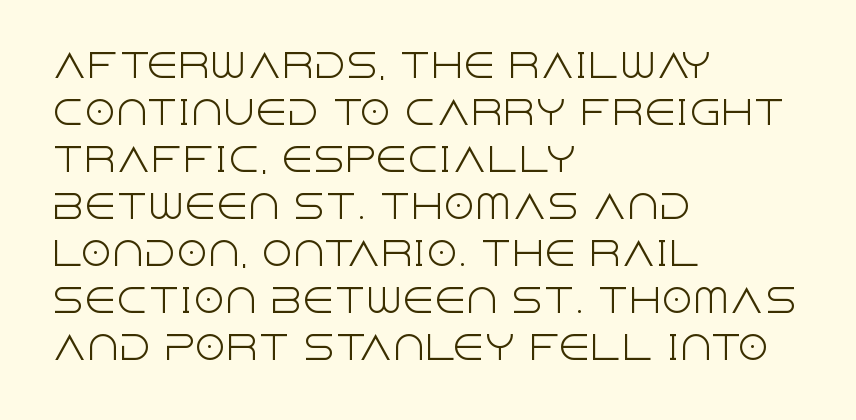
Q: Is the text bold? A: No.
Q: Is the text italic (slanted)? A: No, it is upright.
Q: Is the typeface a serif or a sans-serif typeface? A: Sans-serif.
Q: Is the text underlined? A: No.
Q: How is the paragraph aligned? A: Left-aligned.
Q: Is the spacing between letters normal or unusually wide? A: Normal.
Q: Is the spacing between lines tight, normal or loose? A: Normal.
Q: Width (condensed, normal, or wide)? A: Normal.
Q: x-height? A: Large.
Q: Monospaced? A: No.
